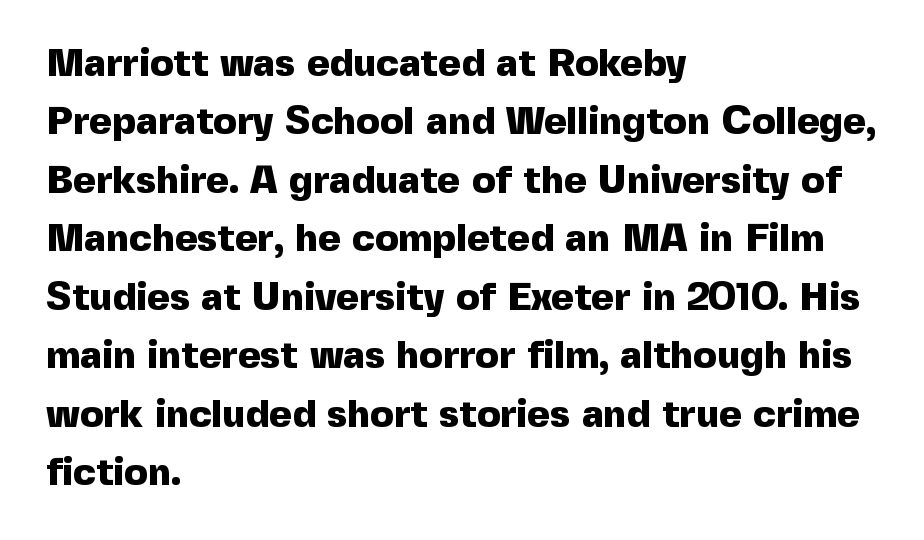
The specimen omits any rule beneath the text block's lines. Characters remain perfectly vertical along every line. One-word summary of the alignment: left. Varying glyph widths throughout — classic text-font behaviour. These lines carry a lot of weight — the face is fully bold. These lines keep a tight, regular rhythm from letter to letter.
